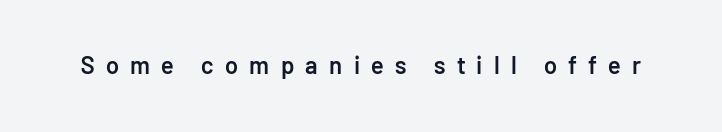
The image shows 24 px text type, upright; set unusually wide letter spacing (+0.47 em), not underlined.
